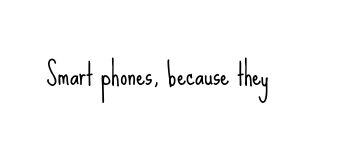
The image shows 29 px light, condensed sans-serif type, upright; set normal letter spacing, not underlined; low stroke contrast and a small x-height.
